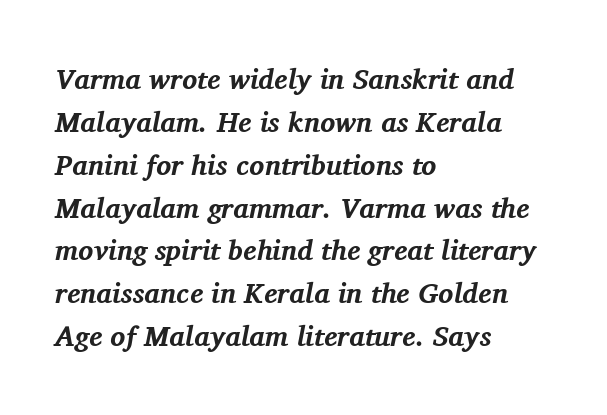
The image shows 28 px bold serif type, italic (leaning right); set left-aligned, normal line spacing (1.53x), normal letter spacing, not underlined; medium stroke contrast and a medium x-height.
